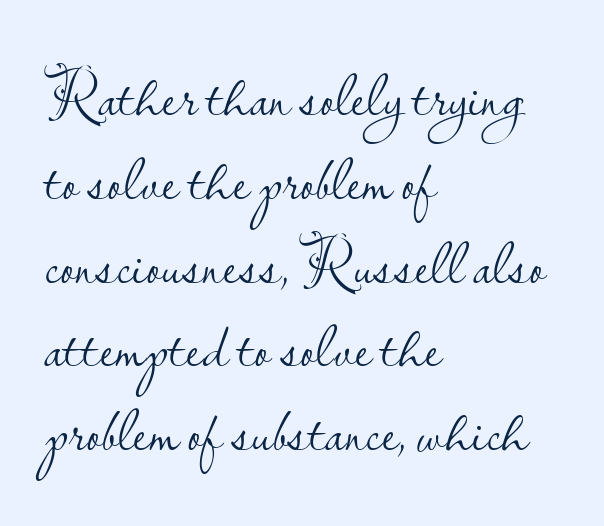
Q: Is the text bold? A: No.
Q: Is the text italic (slanted)? A: Yes.
Q: Is the typeface a serif or a sans-serif typeface? A: Sans-serif.
Q: Is the text underlined? A: No.
Q: How is the paragraph aligned? A: Left-aligned.
Q: Is the spacing between letters normal or unusually wide? A: Normal.
Q: Is the spacing between lines tight, normal or loose? A: Normal.
Q: Width (condensed, normal, or wide)? A: Normal.
Q: Stroke contrast? A: Low.
Q: x-height? A: Small.
Q: Monospaced? A: No.
